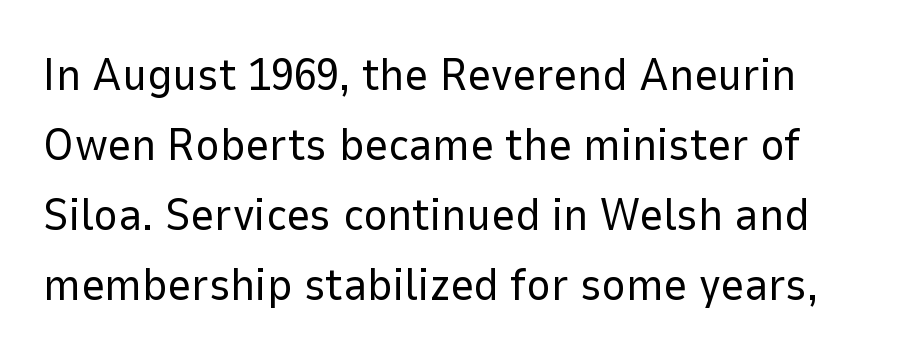
{"serif": "no", "italic": "no", "bold": "no", "weight": "regular", "width": "normal", "stroke_contrast": "low", "x_height": "medium", "monospaced": "no", "underline": "no", "line_spacing": "normal", "line_spacing_ratio": 1.52, "letter_spacing": "normal", "letter_spacing_em": 0.0, "glyph_px": 46}
